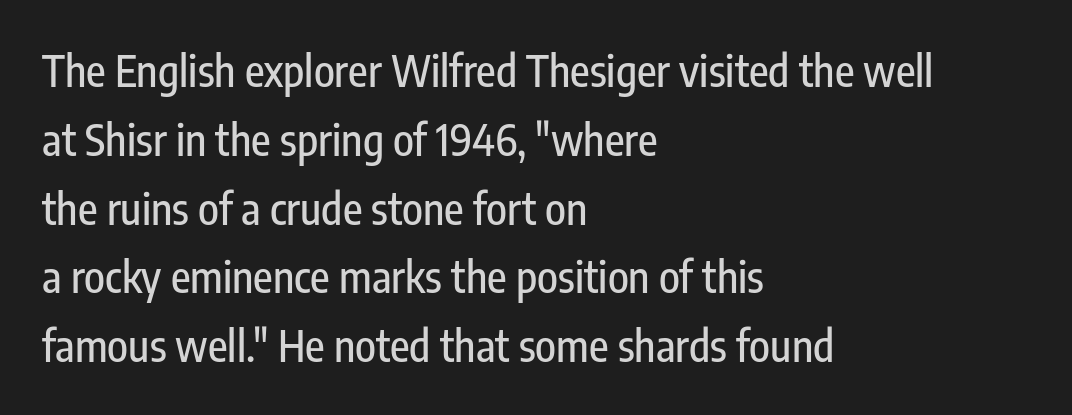
The image shows 43 px condensed sans-serif type, upright; set left-aligned, normal line spacing (1.6x), normal letter spacing, not underlined; low stroke contrast and a medium x-height.
